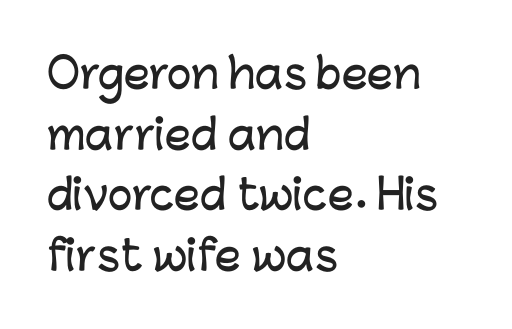
The image shows 41 px sans-serif type, upright; set left-aligned, normal line spacing (1.48x), normal letter spacing, not underlined; low stroke contrast and a medium x-height.
